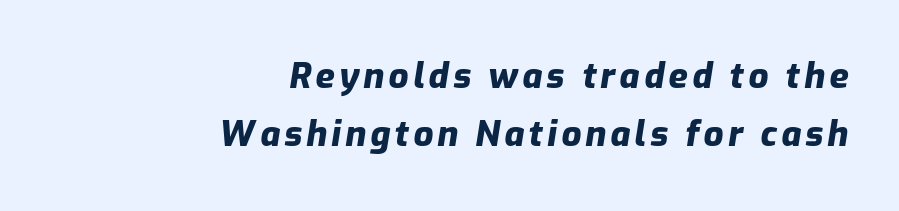
The image shows 35 px heavy type, italic (leaning right); set right-aligned, normal line spacing (1.67x), not underlined; low stroke contrast and a medium x-height.
